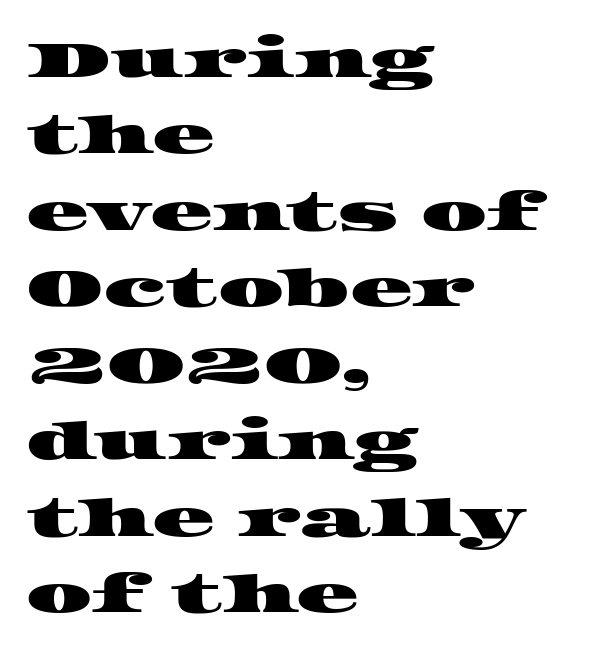
Q: Is the typeface a serif or a sans-serif typeface? A: Serif.
Q: Is the text underlined? A: No.
Q: How is the paragraph aligned? A: Left-aligned.
Q: Is the spacing between letters normal or unusually wide? A: Normal.
Q: Is the spacing between lines tight, normal or loose? A: Normal.
Q: Width (condensed, normal, or wide)? A: Wide.
Q: Stroke contrast? A: High.
Q: x-height? A: Large.
Q: Monospaced? A: No.
